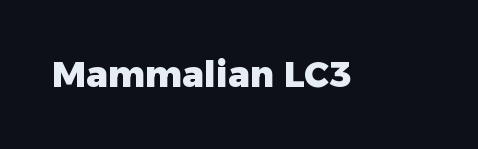
The image shows 36 px heavy sans-serif type, upright; set normal letter spacing, not underlined; low stroke contrast and a medium x-height.
